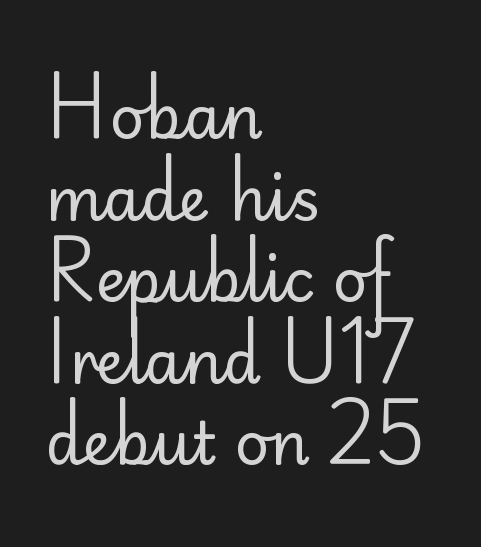
Do the characters align in a grid? No, the font is proportional. Ordinary non-slanted type is in use. The characters are drawn with everyday or finer stroke widths. The space beneath each line is pristine and unruled. Successive baselines arrive at the customary interval.
